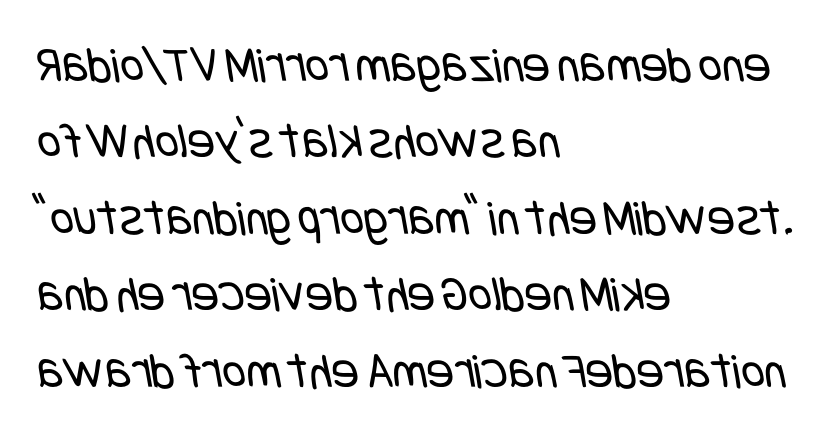
Note: no serifs on the glyphs. The rendering anchors every line to the left-hand side. Stroke mass is kept to a normal reading level or below. The rendering uses a moderate line-height, typical for paragraphs.
